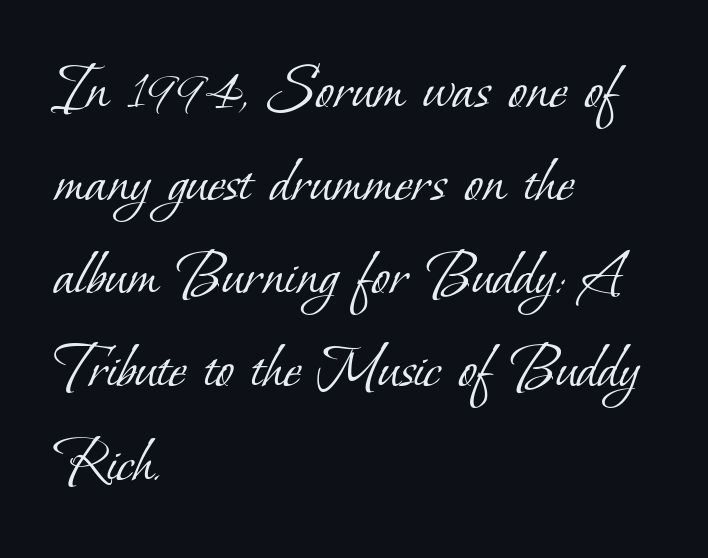
{"serif": "yes", "bold": "no", "weight": "light", "width": "normal", "stroke_contrast": "low", "x_height": "small", "monospaced": "no", "underline": "no", "align": "left", "line_spacing": "normal", "line_spacing_ratio": 1.39, "letter_spacing": "normal", "letter_spacing_em": 0.0, "glyph_px": 67}
